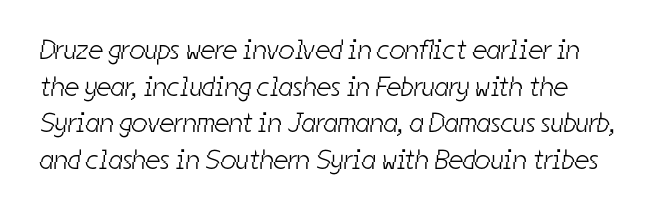
{"serif": "no", "bold": "no", "weight": "light", "width": "condensed", "stroke_contrast": "low", "x_height": "medium", "monospaced": "no", "underline": "no", "line_spacing": "normal", "line_spacing_ratio": 1.31, "letter_spacing": "normal", "letter_spacing_em": 0.0, "glyph_px": 28}
